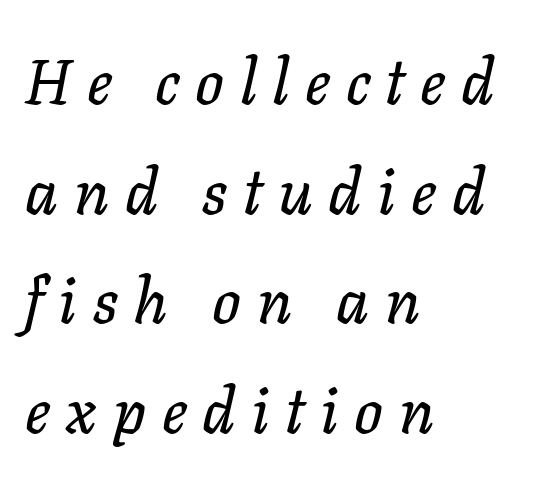
The image shows 63 px text type, italic (leaning right); set left-aligned, line spacing 1.74x, unusually wide letter spacing (+0.25 em), not underlined; low stroke contrast and a medium x-height.
